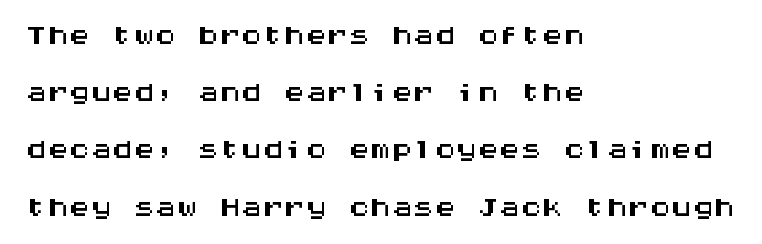
{"serif": "no", "italic": "no", "width": "wide", "stroke_contrast": "medium", "x_height": "large", "monospaced": "yes", "underline": "no", "align": "left", "line_spacing": "normal", "line_spacing_ratio": 1.33, "letter_spacing": "normal", "letter_spacing_em": 0.0, "glyph_px": 43}
